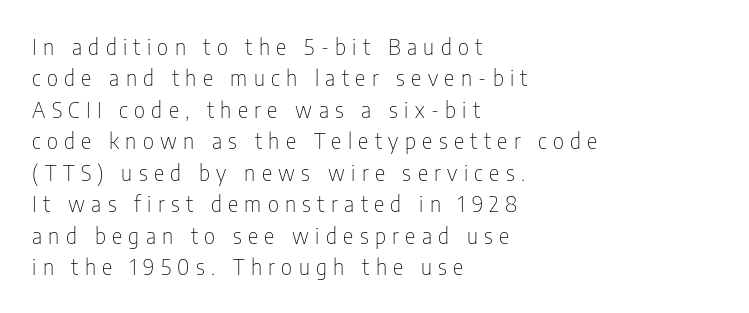
The typesetter chose a ragged-right arrangement here. Upright lettering throughout. The space beneath each line is pristine and unruled. The rendering inserts visible extra space after every character. Leading matches the norm, producing a regular column.
